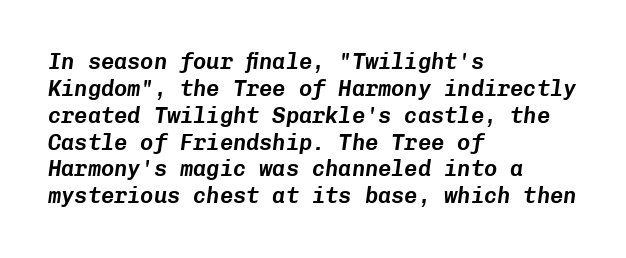
Q: Is the text italic (slanted)? A: Yes, it leans right by about 8 degrees.
Q: Is the text underlined? A: No.
Q: How is the paragraph aligned? A: Left-aligned.
Q: Is the spacing between letters normal or unusually wide? A: Normal.
